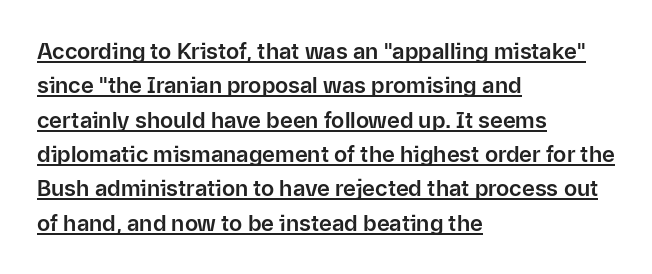
Q: Is the text italic (slanted)? A: No, it is upright.
Q: Is the text underlined? A: Yes.
Q: How is the paragraph aligned? A: Left-aligned.
Q: Is the spacing between letters normal or unusually wide? A: Normal.
Q: Is the spacing between lines tight, normal or loose? A: Normal.
